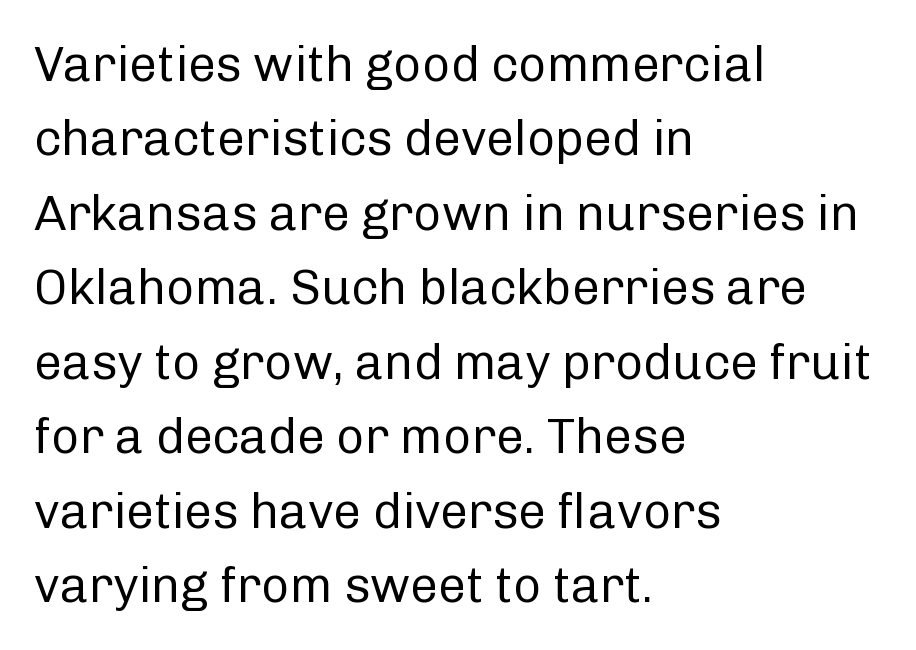
The image shows 49 px regular-weight sans-serif type, upright; set left-aligned, normal line spacing (1.52x), normal letter spacing, not underlined; low stroke contrast and a medium x-height.
